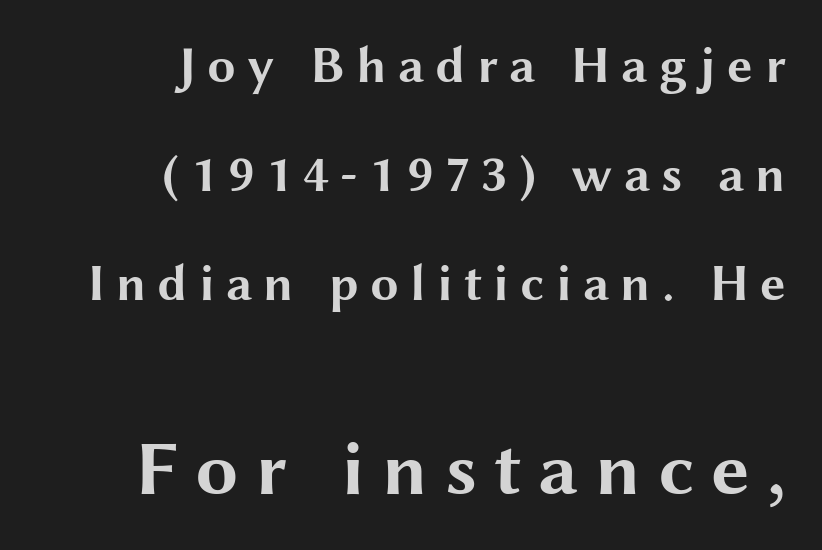
{"serif": "no", "italic": "no", "bold": "yes", "weight": "bold", "width": "wide", "stroke_contrast": "medium", "x_height": "medium", "monospaced": "no", "underline": "no", "align": "right", "line_spacing": "loose", "line_spacing_ratio": 2.14, "letter_spacing": "wide", "letter_spacing_em": 0.22, "larger_block": "second", "size_ratio": 1.51, "glyph_px": 77}
